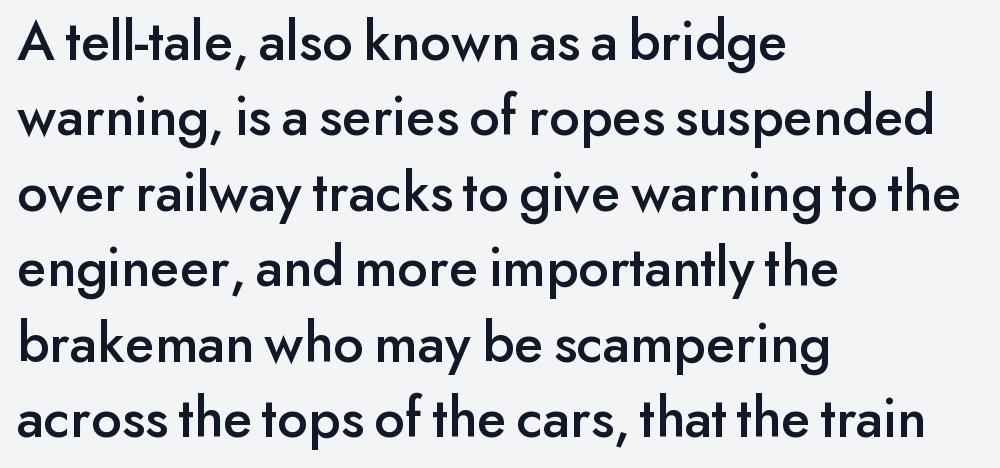
Q: Is the text italic (slanted)? A: No, it is upright.
Q: Is the typeface a serif or a sans-serif typeface? A: Sans-serif.
Q: Is the text underlined? A: No.
Q: How is the paragraph aligned? A: Left-aligned.
Q: Is the spacing between letters normal or unusually wide? A: Normal.
Q: Is the spacing between lines tight, normal or loose? A: Normal.
Q: Width (condensed, normal, or wide)? A: Normal.
Q: Stroke contrast? A: Low.
Q: x-height? A: Small.
Q: Monospaced? A: No.
